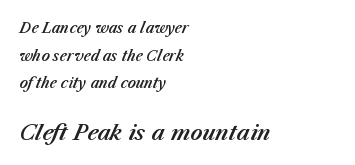
The face used here appears at its bigger size in the lower chunk. Visually the block forms a straight wall on the left and a jagged coastline on the right. This is oblique type, the kind used for emphasis or titles. The specimen omits any rule beneath the text block's lines. The line texture is even and compact thanks to regular tracking. This sample trades compactness for vertical openness between lines.
